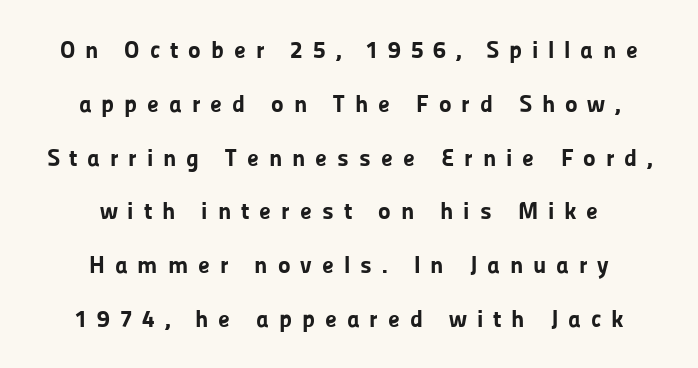
The image shows 24 px bold type, upright; set centered, loose line spacing (2.24x), unusually wide letter spacing (+0.41 em), not underlined.
